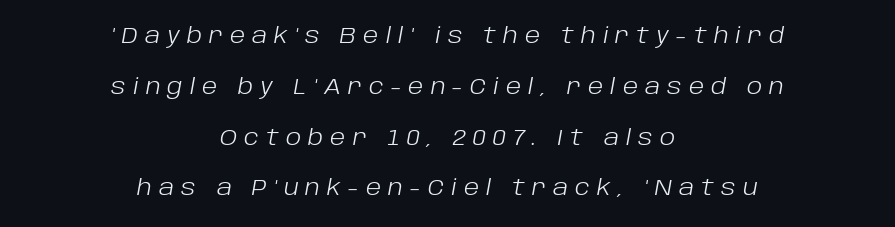
Q: Is the text bold? A: No.
Q: Is the text italic (slanted)? A: Yes, it leans right by about 10 degrees.
Q: Is the text underlined? A: No.
Q: How is the paragraph aligned? A: Centered.
Q: Is the spacing between letters normal or unusually wide? A: Unusually wide.
Q: Is the spacing between lines tight, normal or loose? A: Loose.
